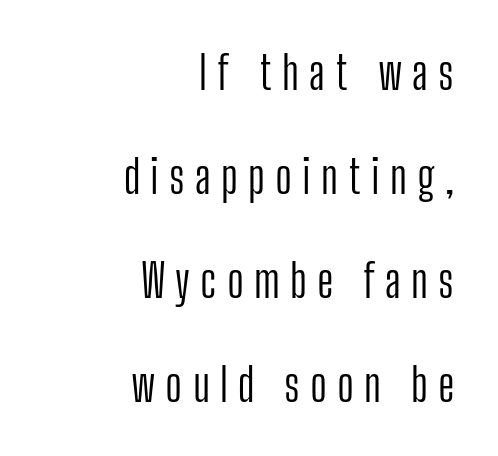
{"serif": "no", "italic": "no", "bold": "no", "weight": "light", "width": "condensed", "stroke_contrast": "low", "x_height": "medium", "monospaced": "no", "underline": "no", "align": "right", "line_spacing": "loose", "line_spacing_ratio": 2.26, "letter_spacing": "wide", "letter_spacing_em": 0.22, "glyph_px": 46}
